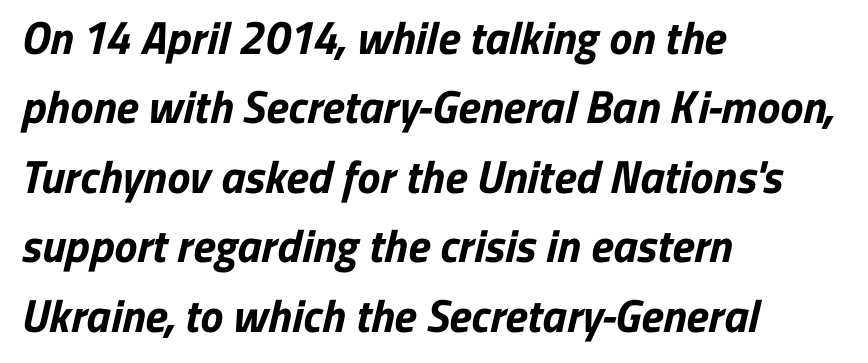
{"serif": "no", "bold": "yes", "weight": "bold", "width": "normal", "stroke_contrast": "low", "x_height": "medium", "monospaced": "no", "underline": "no", "align": "left", "line_spacing": "normal", "line_spacing_ratio": 1.51, "letter_spacing": "normal", "letter_spacing_em": 0.0, "glyph_px": 46}
